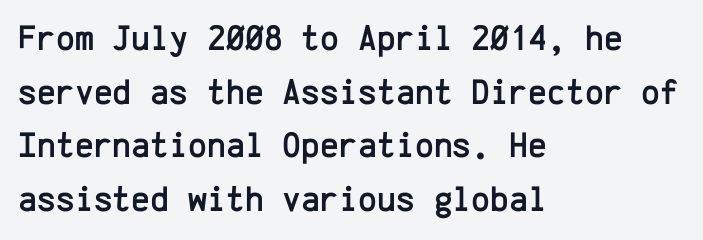
Letter spacing: default. Do the characters align in a grid? Yes, the font is monospaced. Left-aligned paragraph, ragged on the right. Nobody drew a line under any word here. Regarding serifs, this sample does without them.
